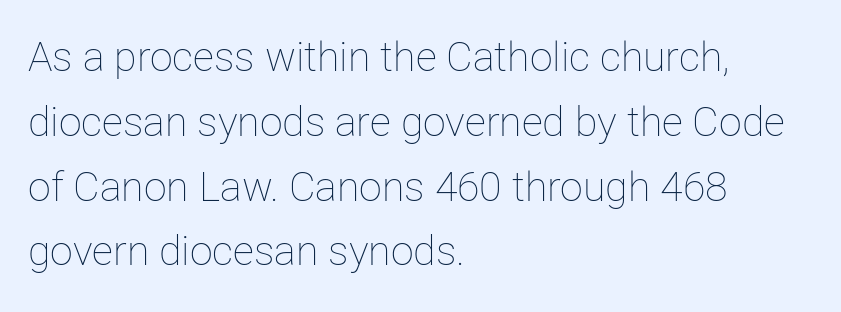
{"italic": "no", "bold": "no", "weight": "thin", "width": "normal", "stroke_contrast": "low", "x_height": "medium", "monospaced": "no", "underline": "no", "align": "left", "line_spacing": "normal", "line_spacing_ratio": 1.58, "letter_spacing": "normal", "letter_spacing_em": 0.0, "glyph_px": 41}
